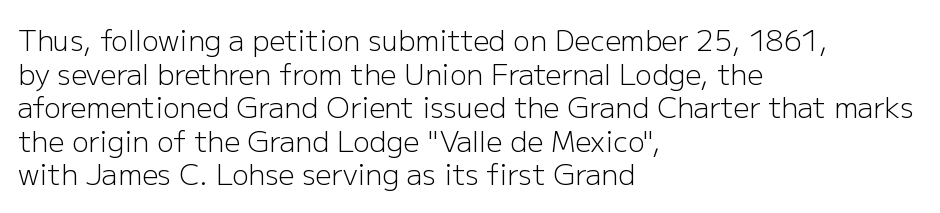
The image shows 28 px light sans-serif type, upright; set left-aligned, line spacing 1.2x, normal letter spacing, not underlined; low stroke contrast and a medium x-height.
